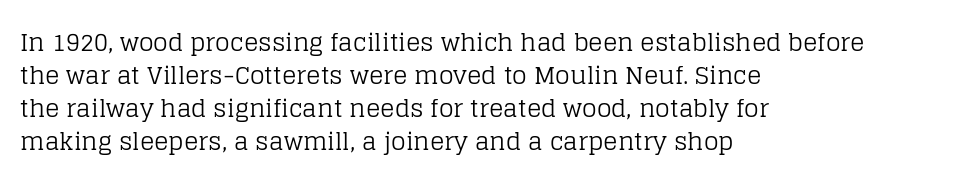
Horizontally, the lines are justified to the leading edge only. A roman cut, with each character standing at attention. The lines sit at an ordinary, default distance from one another. The font sits on the lighter half of the weight spectrum, regular included. Just letters on the line, the space beneath them empty. Standard letterfit; no display-style spreading of the glyphs.
